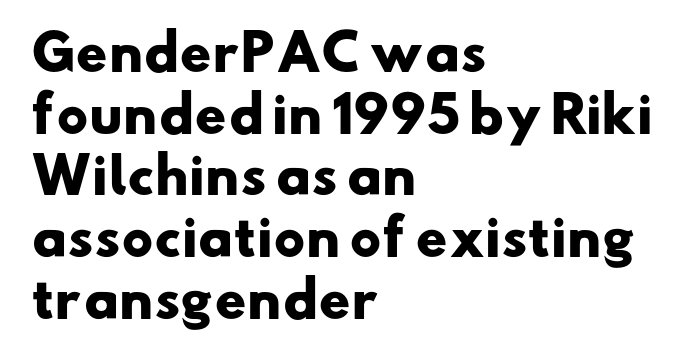
A typesetter would label this face a sans. Notice how thick the strokes are: this is what a full bold looks like. Bare-footed words on every line. A normal amount of white space separates one row of letters from the next.
